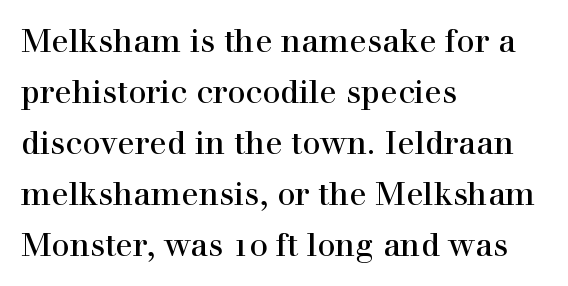
Normally led — the rows are evenly, conventionally spaced. The horizontal fit of the characters is conventional and even. Unlike italic type, these characters show no tilt at all. The foot of each line stays bare and open. Character widths vary here, with narrow letters taking less room than wide ones. The glyphs in this specimen are seriffed.
